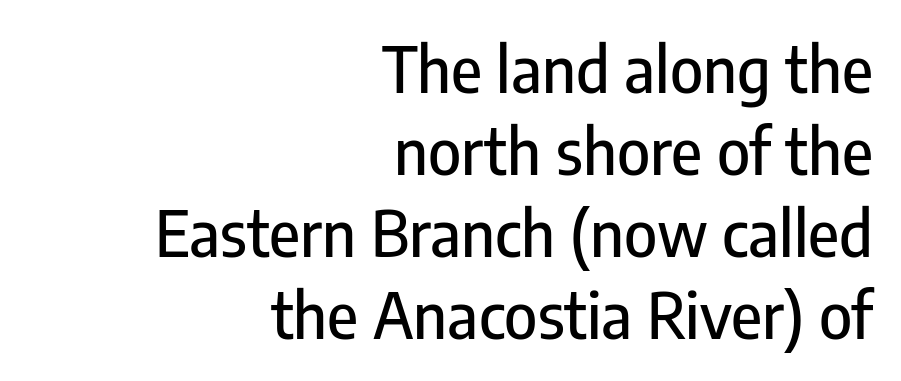
{"serif": "no", "italic": "no", "width": "condensed", "stroke_contrast": "low", "x_height": "medium", "monospaced": "no", "underline": "no", "align": "right", "line_spacing": "normal", "line_spacing_ratio": 1.3, "letter_spacing": "normal", "letter_spacing_em": 0.0, "glyph_px": 63}
